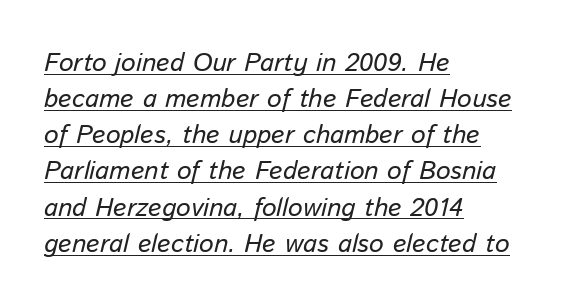
The image shows 26 px text type, italic (leaning right); set left-aligned, normal line spacing (1.39x), normal letter spacing, underlined.
